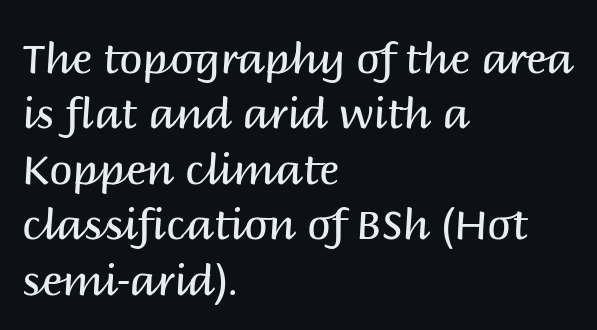
One glance says typical: line gaps are just what's usual. Leftover space on each line is placed entirely after the last word. Vertical stems look standard width or narrower in stroke. Proportional: the letters do not fall into vertical columns. Nope, no serifs anywhere on these letters.
